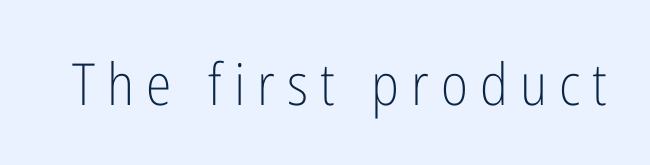
The weight tops out at a normal text grade. Tracking here is generous; glyphs stand well apart from one another. The foot of each line stays bare and open. Stroke terminals: plain, sans-serif. Note the varied advance widths — an 'i' is clearly narrower than an 'm'.
